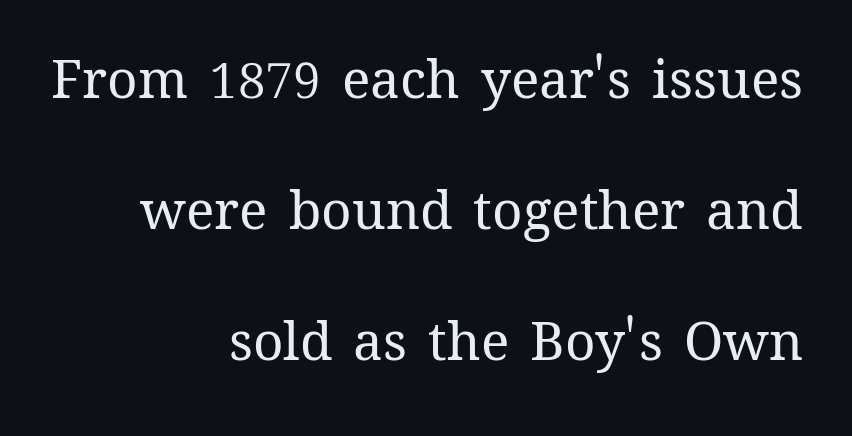
The image shows 53 px regular-weight type, upright; set right-aligned, loose line spacing (2.47x), normal letter spacing, not underlined; medium stroke contrast and a medium x-height.
